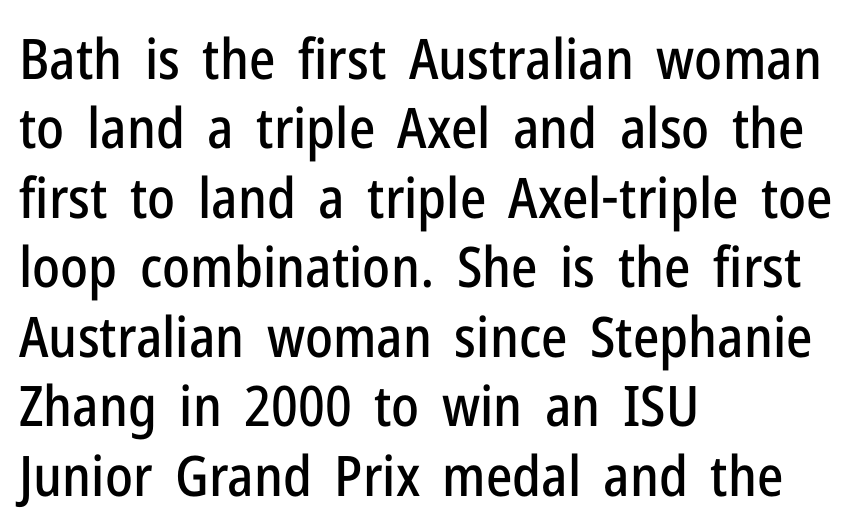
Q: Is the text italic (slanted)? A: No, it is upright.
Q: Is the typeface a serif or a sans-serif typeface? A: Sans-serif.
Q: Is the text underlined? A: No.
Q: How is the paragraph aligned? A: Left-aligned.
Q: Is the spacing between letters normal or unusually wide? A: Normal.
Q: Width (condensed, normal, or wide)? A: Condensed.
Q: Stroke contrast? A: Low.
Q: x-height? A: Medium.
Q: Monospaced? A: No.
